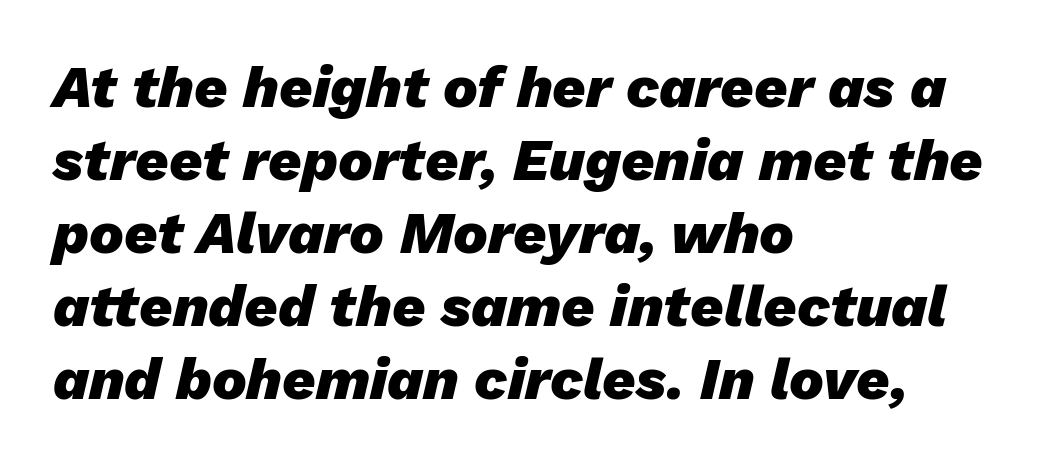
Character widths vary here, with narrow letters taking less room than wide ones. The baseline area is clear. The rendering applies a slant to the glyphs. Honestly, the letter spacing is just normal — you wouldn't notice it.
